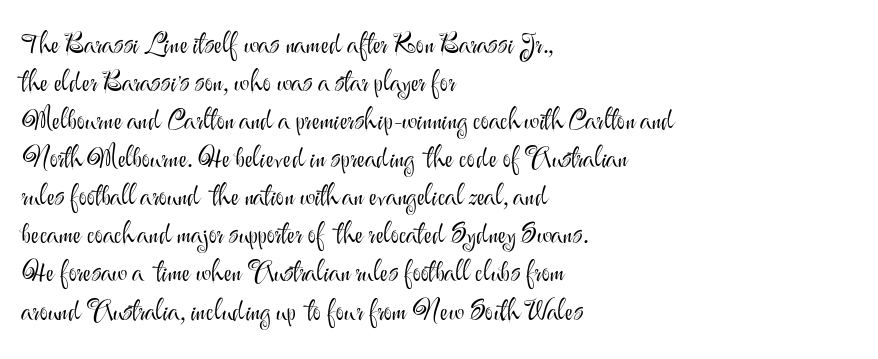
Glance below the letters and you will spot only blank space. What kind of face is this? One without serifs — a sans. This block has exactly the height ordinary leading produces.
